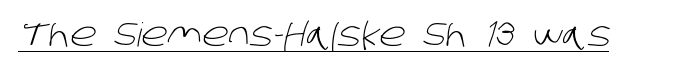
Q: Is the text bold? A: No.
Q: Is the typeface a serif or a sans-serif typeface? A: Sans-serif.
Q: Is the text underlined? A: Yes.
Q: Is the spacing between letters normal or unusually wide? A: Normal.
Q: Width (condensed, normal, or wide)? A: Normal.
Q: Stroke contrast? A: Low.
Q: x-height? A: Large.
Q: Monospaced? A: No.
